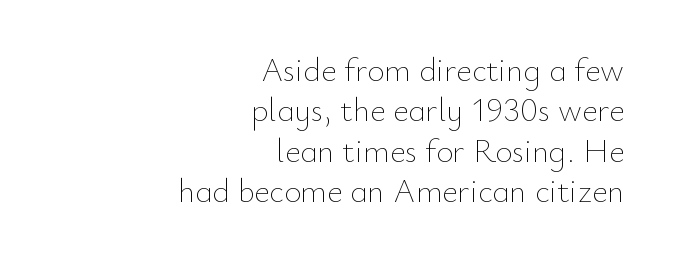
Q: Is the text bold? A: No.
Q: Is the text italic (slanted)? A: No, it is upright.
Q: Is the text underlined? A: No.
Q: How is the paragraph aligned? A: Right-aligned.
Q: Is the spacing between letters normal or unusually wide? A: Normal.
Q: Width (condensed, normal, or wide)? A: Normal.
Q: Stroke contrast? A: Low.
Q: x-height? A: Small.
Q: Monospaced? A: No.
